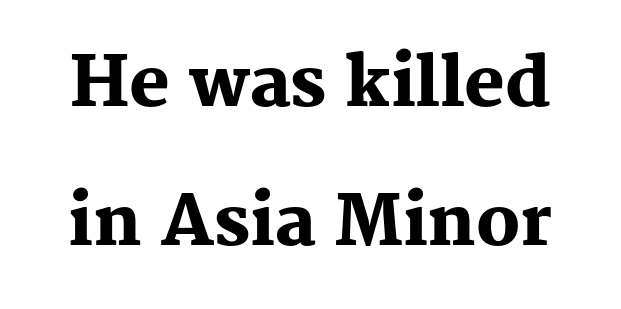
{"serif": "yes", "italic": "no", "bold": "yes", "weight": "heavy", "width": "normal", "stroke_contrast": "medium", "x_height": "medium", "monospaced": "no", "underline": "no", "line_spacing": "loose", "line_spacing_ratio": 2.04, "letter_spacing": "normal", "letter_spacing_em": 0.0, "glyph_px": 68}
